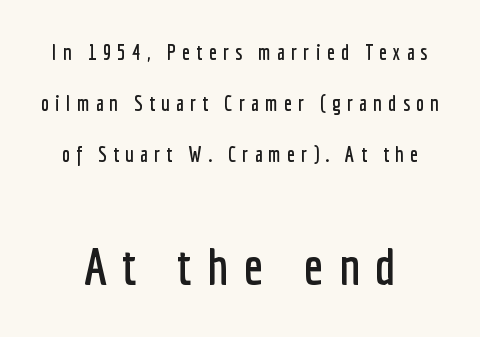
Q: Is the text italic (slanted)? A: No, it is upright.
Q: Is the typeface a serif or a sans-serif typeface? A: Sans-serif.
Q: Is the text underlined? A: No.
Q: Is the spacing between letters normal or unusually wide? A: Unusually wide.
Q: Is the spacing between lines tight, normal or loose? A: Loose.
Q: Which block of text is set in a larger size, the first (top) or the second (bottom)? A: The second (bottom) one.
Q: Width (condensed, normal, or wide)? A: Condensed.
Q: Stroke contrast? A: Low.
Q: x-height? A: Medium.
Q: Monospaced? A: No.
